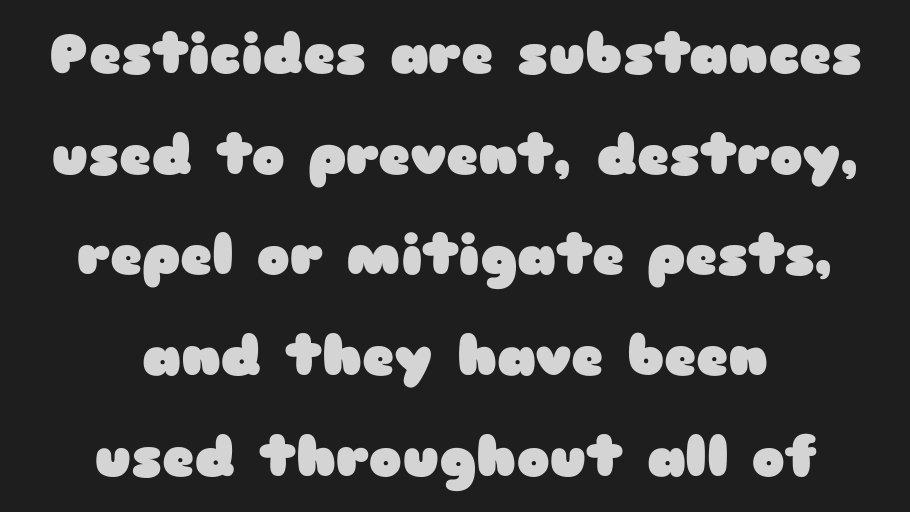
{"serif": "no", "italic": "no", "bold": "yes", "weight": "heavy", "width": "wide", "stroke_contrast": "low", "x_height": "medium", "monospaced": "no", "underline": "no", "align": "center", "line_spacing_ratio": 1.83, "letter_spacing": "normal", "letter_spacing_em": 0.0, "glyph_px": 55}
